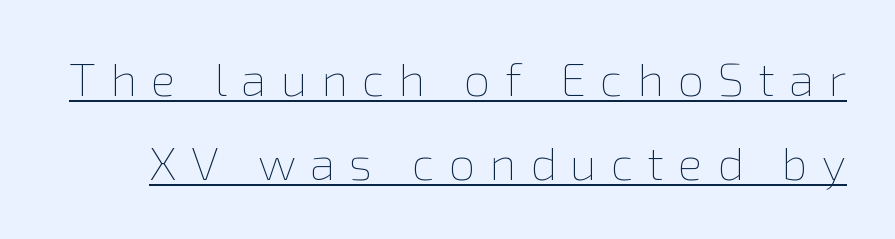
The image shows 47 px thin type, upright; set line spacing 1.78x, unusually wide letter spacing (+0.3 em), underlined; a medium x-height.
